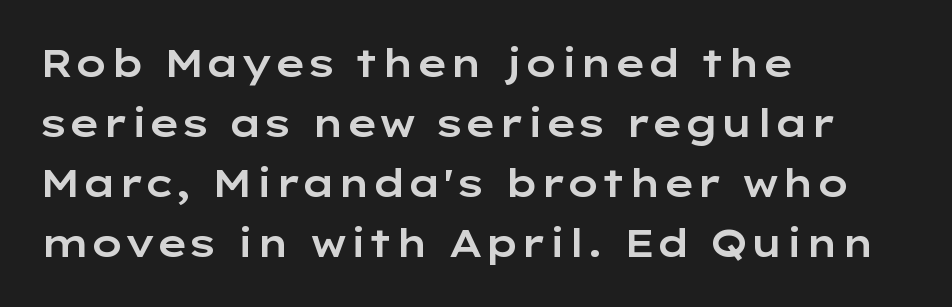
A sans-serif font was chosen for this passage. Rule under the text: the space is simply empty. Each new line begins a customary step beneath the previous one. The ragged edge is on the right, which tells us the setting is flush left.
